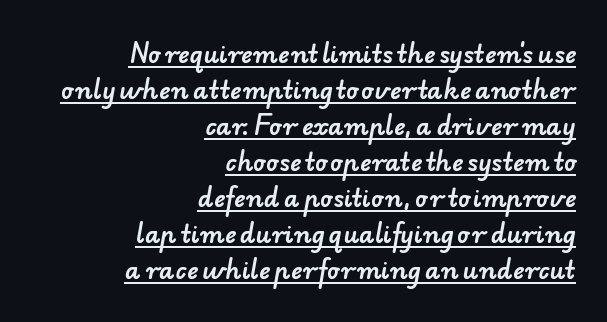
The image shows 24 px text type; set right-aligned, normal line spacing (1.5x), normal letter spacing, underlined.
